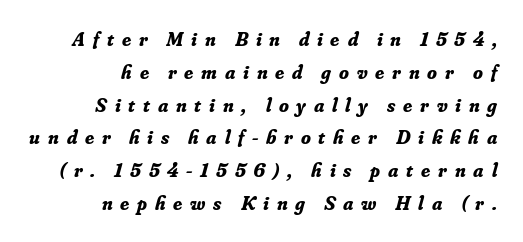
The image shows 20 px bold type, italic (leaning right); set right-aligned, normal line spacing (1.64x), unusually wide letter spacing (+0.39 em), not underlined.
